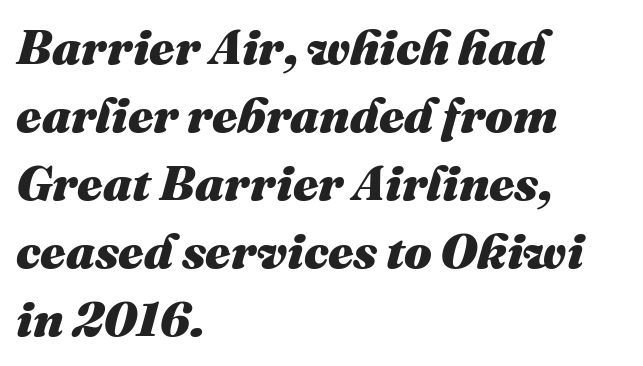
The image shows 49 px heavy type, italic (leaning right); set left-aligned, normal line spacing (1.39x), normal letter spacing, not underlined; medium stroke contrast and a medium x-height.
